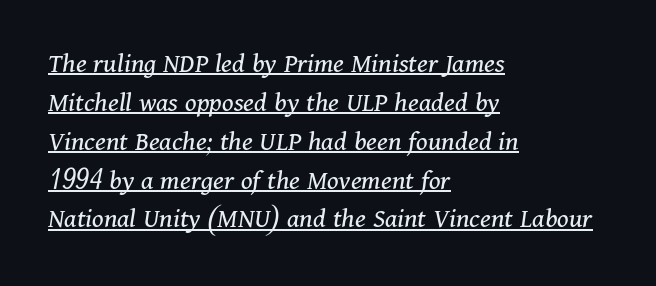
{"serif": "yes", "italic": "yes", "lean": "right", "slant_degrees": 11, "bold": "no", "weight": "regular", "width": "normal", "stroke_contrast": "medium", "x_height": "medium", "monospaced": "no", "underline": "yes", "align": "left", "line_spacing": "normal", "line_spacing_ratio": 1.34, "letter_spacing": "normal", "letter_spacing_em": 0.0, "glyph_px": 29}
